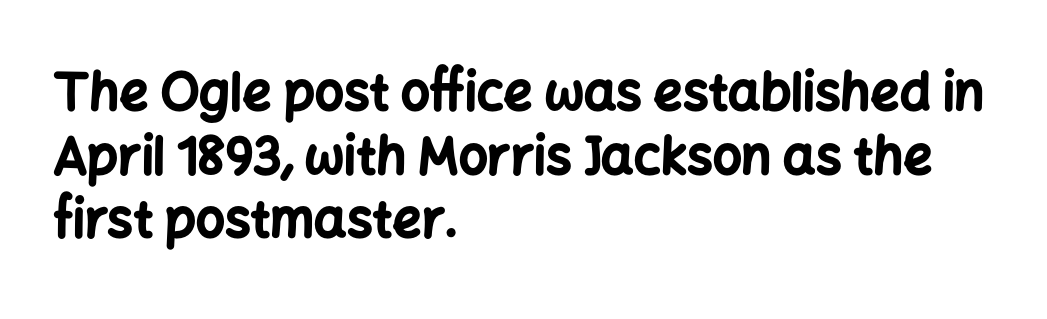
The image shows 51 px bold sans-serif type, upright; set left-aligned, normal line spacing (1.25x), normal letter spacing, not underlined; low stroke contrast and a medium x-height.
